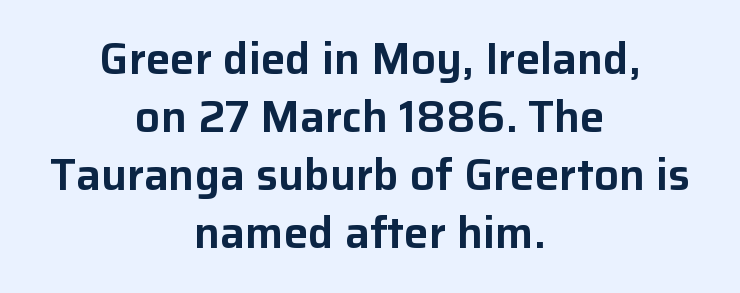
{"serif": "no", "italic": "no", "width": "normal", "stroke_contrast": "low", "x_height": "medium", "monospaced": "no", "underline": "no", "align": "center", "line_spacing": "normal", "line_spacing_ratio": 1.32, "letter_spacing": "normal", "letter_spacing_em": 0.0, "glyph_px": 44}
